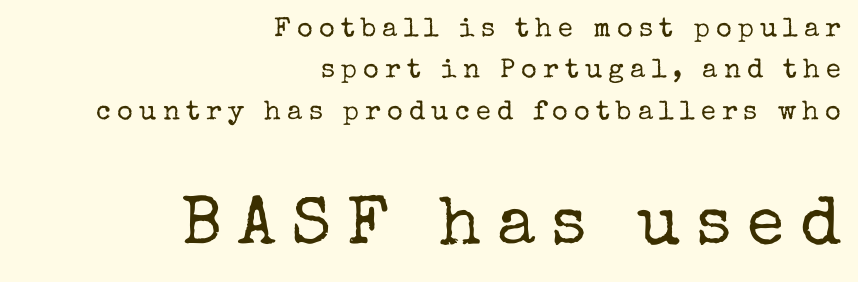
{"serif": "yes", "italic": "no", "bold": "no", "weight": "regular", "width": "normal", "stroke_contrast": "low", "x_height": "medium", "monospaced": "no", "underline": "no", "align": "right", "line_spacing": "normal", "line_spacing_ratio": 1.53, "letter_spacing": "wide", "letter_spacing_em": 0.23, "larger_block": "second", "size_ratio": 2.52, "glyph_px": 68}
